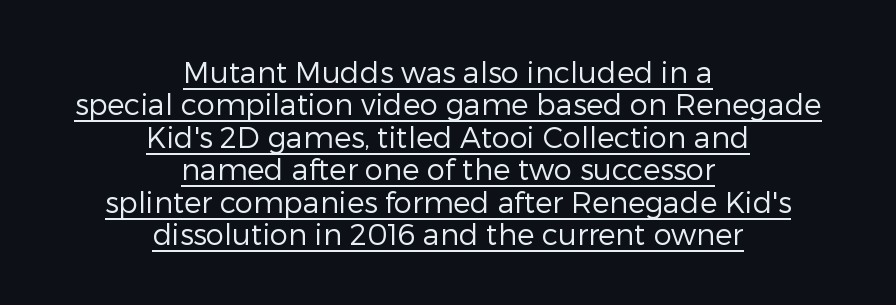
{"serif": "no", "italic": "no", "bold": "no", "weight": "regular", "width": "normal", "stroke_contrast": "low", "x_height": "medium", "monospaced": "no", "underline": "yes", "align": "center", "line_spacing": "tight", "line_spacing_ratio": 1.12, "letter_spacing": "normal", "letter_spacing_em": 0.0, "glyph_px": 29}
